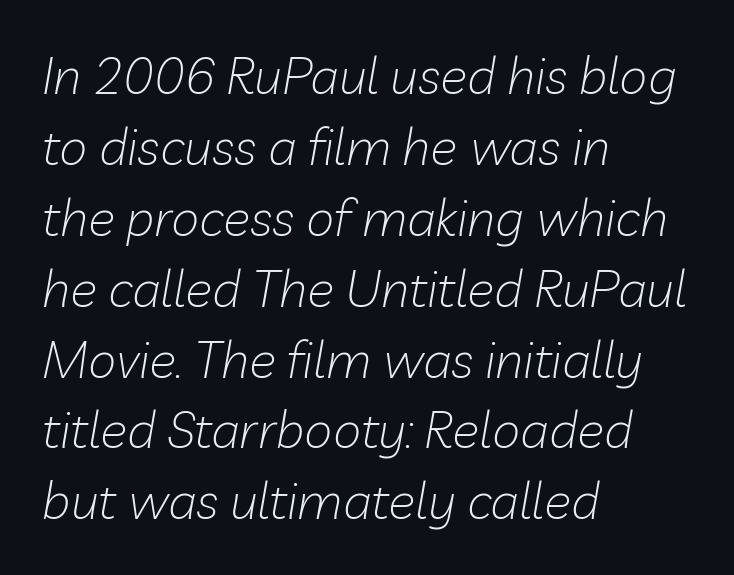
The image shows 51 px light type, italic (leaning right); set left-aligned, normal line spacing (1.39x), normal letter spacing, not underlined; low stroke contrast and a medium x-height.
